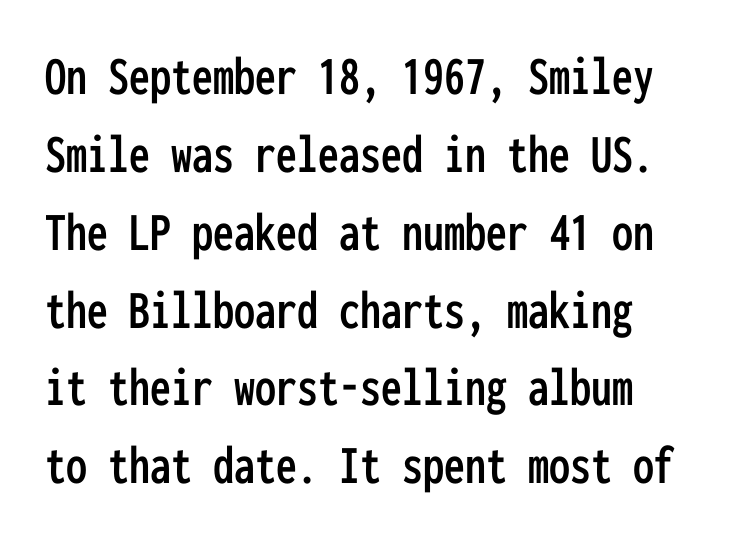
The image shows 56 px condensed sans-serif type, upright, monospaced; set normal line spacing (1.39x), normal letter spacing, not underlined; low stroke contrast and a medium x-height.
